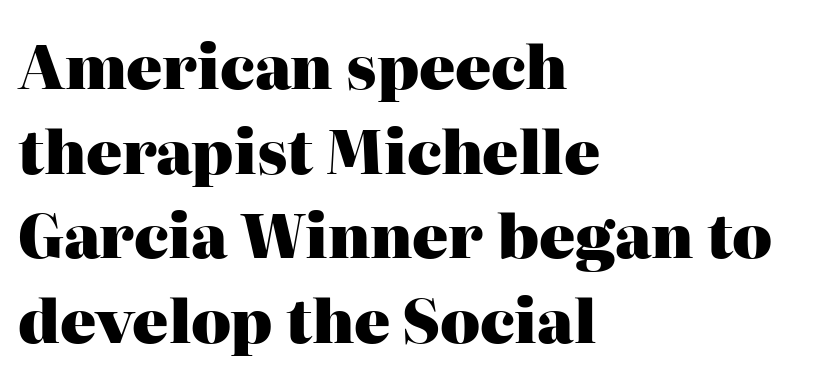
Weight check: bold — yes, fully. Only glyphs here, with clear space below each row. Are there feet on the stems? There are — it's a serif. Each letter keeps its own natural width here, so spacing adapts to shape. Each line starts at the same left margin while the right side varies. It's the straight-up-and-down kind of type.
